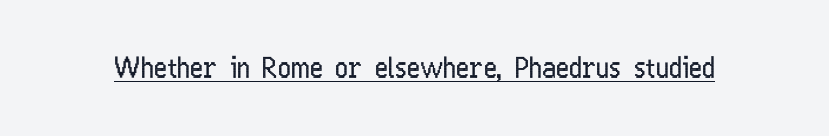
Characters follow at the spacing the type designer built in. The letters look calm and open, with moderate or lighter stems. Every word sits above its own underline. This sample has the flowing, uneven cadence of proportional lettering. Check where the strokes stop: nothing finishes them off — pure sans.
